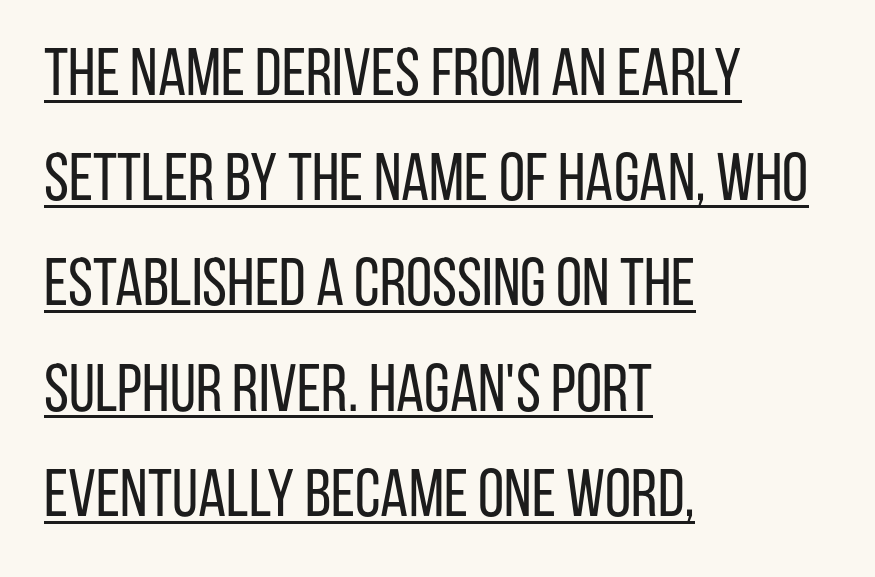
The image shows 67 px regular-weight, condensed sans-serif type, upright; set left-aligned, normal line spacing (1.57x), normal letter spacing, underlined; low stroke contrast and a large x-height.
